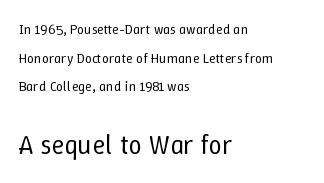
Q: Is the text bold? A: No.
Q: Is the text italic (slanted)? A: No, it is upright.
Q: Is the text underlined? A: No.
Q: How is the paragraph aligned? A: Left-aligned.
Q: Is the spacing between letters normal or unusually wide? A: Normal.
Q: Is the spacing between lines tight, normal or loose? A: Loose.
Q: Which block of text is set in a larger size, the first (top) or the second (bottom)? A: The second (bottom) one.
